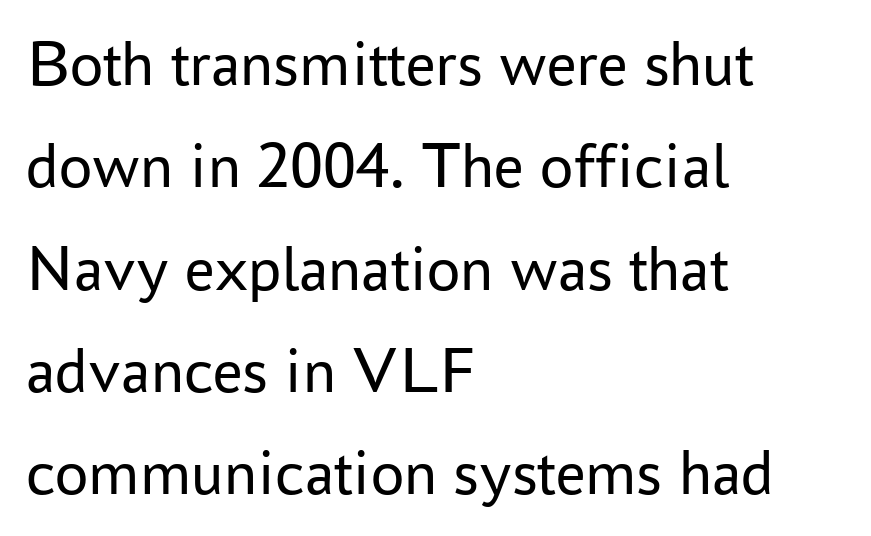
Q: Is the text bold? A: No.
Q: Is the text italic (slanted)? A: No, it is upright.
Q: Is the typeface a serif or a sans-serif typeface? A: Sans-serif.
Q: Is the text underlined? A: No.
Q: How is the paragraph aligned? A: Left-aligned.
Q: Is the spacing between letters normal or unusually wide? A: Normal.
Q: Is the spacing between lines tight, normal or loose? A: Normal.
Q: Width (condensed, normal, or wide)? A: Normal.
Q: Stroke contrast? A: Low.
Q: x-height? A: Medium.
Q: Monospaced? A: No.
